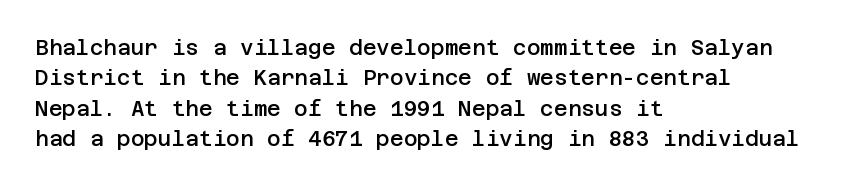
Q: Is the text bold? A: Semi-bold.
Q: Is the text italic (slanted)? A: No, it is upright.
Q: Is the text underlined? A: No.
Q: How is the paragraph aligned? A: Left-aligned.
Q: Is the spacing between letters normal or unusually wide? A: Normal.
Q: Is the spacing between lines tight, normal or loose? A: Normal.
